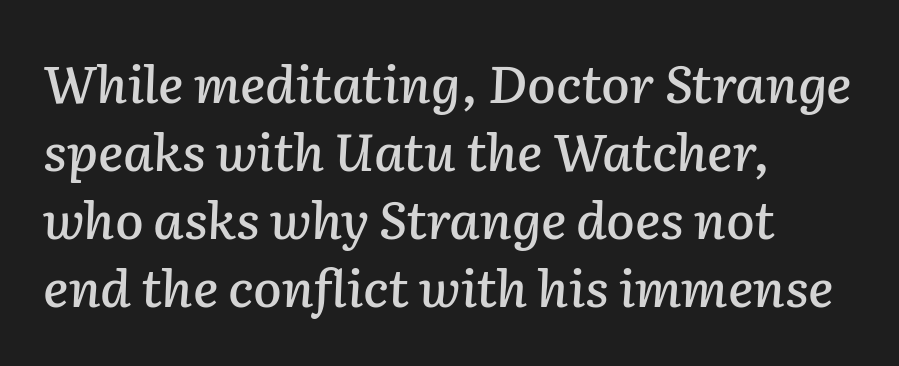
{"italic": "yes", "lean": "right", "slant_degrees": 2, "width": "normal", "stroke_contrast": "low", "x_height": "medium", "monospaced": "no", "underline": "no", "align": "left", "line_spacing": "normal", "line_spacing_ratio": 1.31, "letter_spacing": "normal", "letter_spacing_em": 0.0, "glyph_px": 52}
